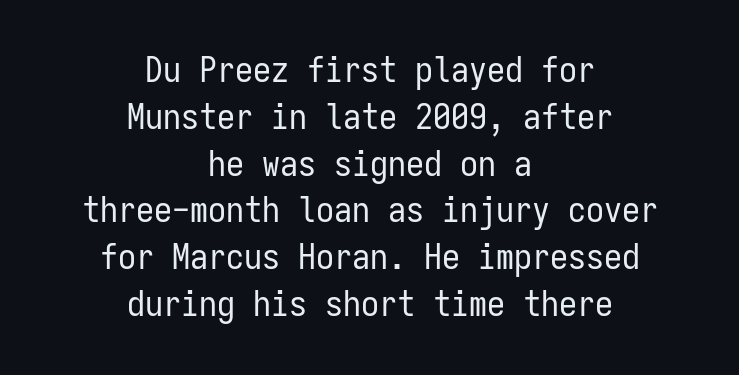
There is no visible air inserted between adjacent glyphs. Lines of text with bare space underneath. Grotesque or geometric, the face here clearly has no serifs. Line starts and ends both wander, symmetrically. The face used here is monospaced, like something from a code editor. Each stroke keeps to a modest, everyday thickness or less.
